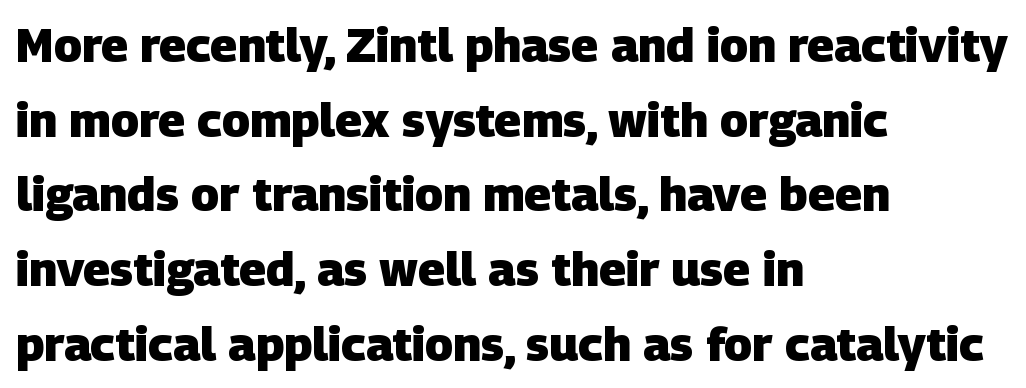
Q: Is the text bold? A: Yes.
Q: Is the typeface a serif or a sans-serif typeface? A: Sans-serif.
Q: Is the text underlined? A: No.
Q: How is the paragraph aligned? A: Left-aligned.
Q: Is the spacing between letters normal or unusually wide? A: Normal.
Q: Is the spacing between lines tight, normal or loose? A: Normal.
Q: Width (condensed, normal, or wide)? A: Normal.
Q: Stroke contrast? A: Low.
Q: x-height? A: Large.
Q: Monospaced? A: No.
